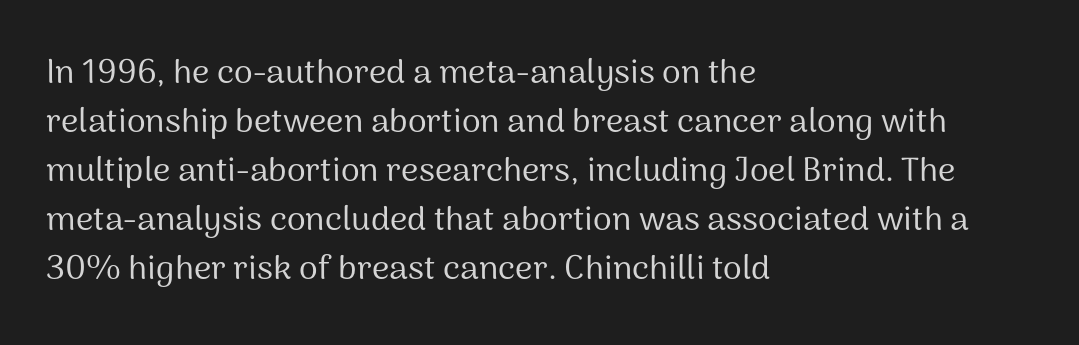
Style check: upright. Leftover space on each line is placed entirely after the last word. Anything drawn beneath the words? Only blank space. Note: no serifs on the glyphs. In terms of letterspacing, this is plain default setting.
